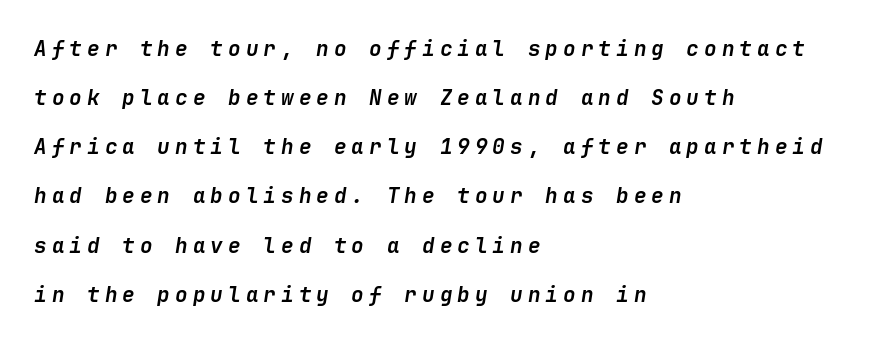
The space directly below the letters is spotless. Its strokes are broad and dark, the hallmark of bold type. You can tell it's italic because the verticals aren't actually vertical. Quick note: interline space is abundant. This rendering uses left alignment, leaving the right contour irregular.
